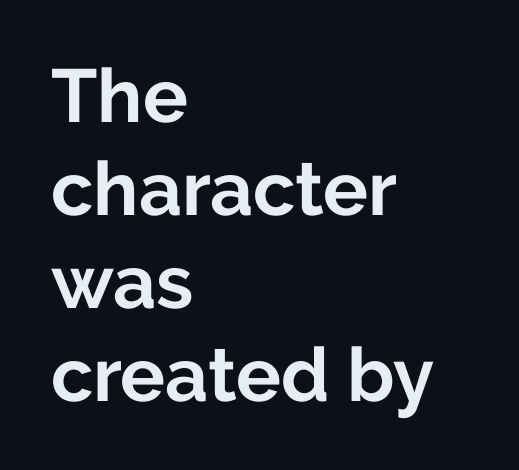
The image shows 75 px bold sans-serif type, upright; set left-aligned, line spacing 1.24x, normal letter spacing, not underlined; low stroke contrast and a medium x-height.
